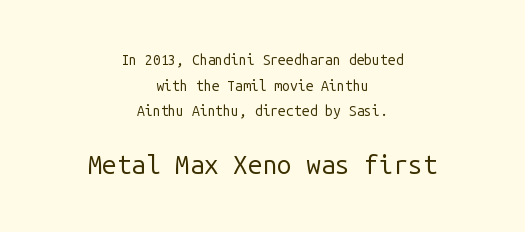
Q: Is the text bold? A: No.
Q: Is the text italic (slanted)? A: No, it is upright.
Q: Is the text underlined? A: No.
Q: How is the paragraph aligned? A: Centered.
Q: Is the spacing between letters normal or unusually wide? A: Normal.
Q: Which block of text is set in a larger size, the first (top) or the second (bottom)? A: The second (bottom) one.
